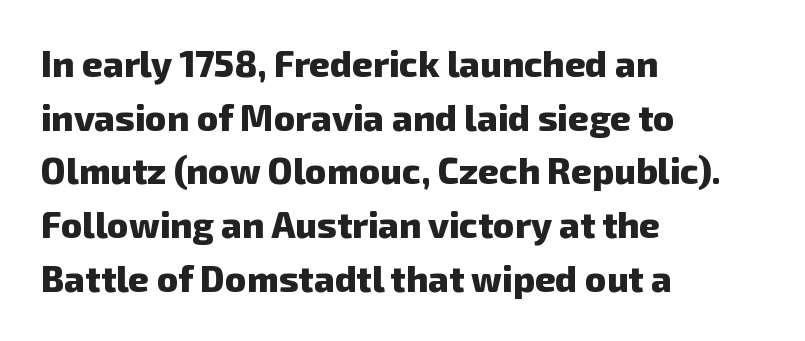
{"serif": "no", "bold": "yes", "weight": "heavy", "width": "normal", "stroke_contrast": "low", "x_height": "medium", "monospaced": "no", "underline": "no", "align": "left", "line_spacing": "normal", "line_spacing_ratio": 1.49, "letter_spacing": "normal", "letter_spacing_em": 0.0, "glyph_px": 36}
